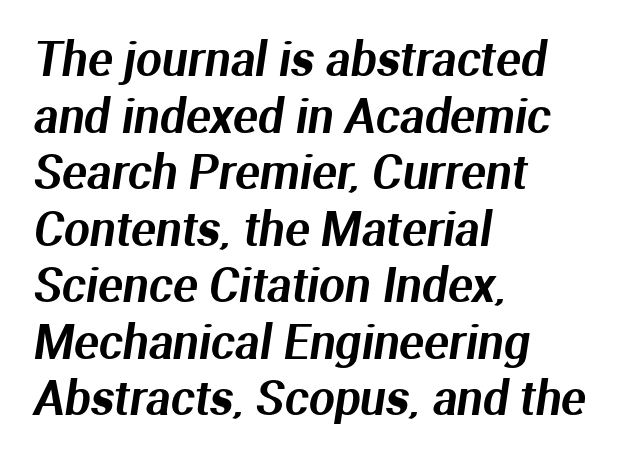
Classification — sans serif. This sample has the flowing, uneven cadence of proportional lettering. Where is the straight margin? On the left. Descender tails drop into unmarked territory.
